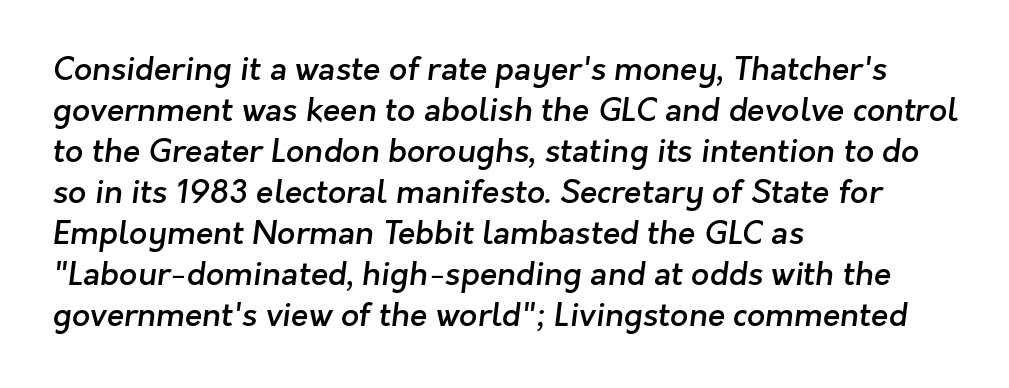
{"serif": "no", "bold": "semi", "weight": "semibold", "width": "normal", "stroke_contrast": "low", "x_height": "medium", "monospaced": "no", "underline": "no", "align": "left", "line_spacing": "normal", "line_spacing_ratio": 1.28, "letter_spacing": "normal", "letter_spacing_em": 0.0, "glyph_px": 32}
